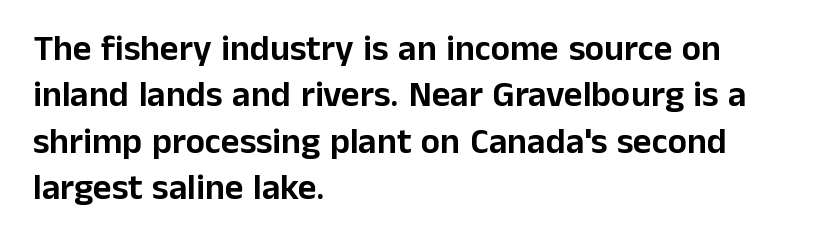
{"serif": "no", "italic": "no", "width": "normal", "stroke_contrast": "low", "x_height": "medium", "monospaced": "no", "underline": "no", "align": "left", "line_spacing": "normal", "line_spacing_ratio": 1.29, "letter_spacing": "normal", "letter_spacing_em": 0.0, "glyph_px": 36}
